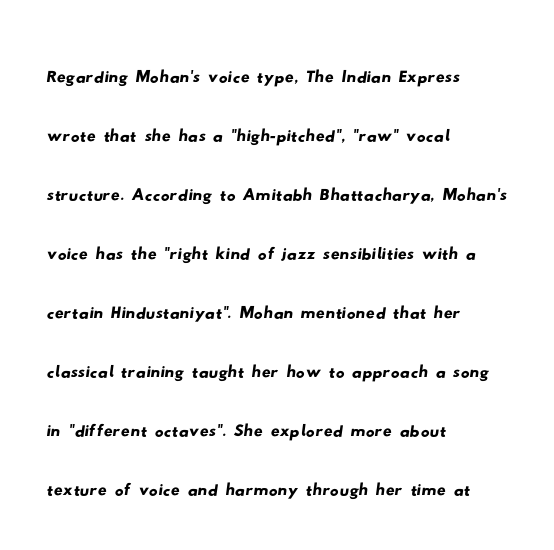
The image shows 44 px wide sans-serif type; set left-aligned, normal line spacing (1.34x), normal letter spacing, not underlined; low stroke contrast and a small x-height.
